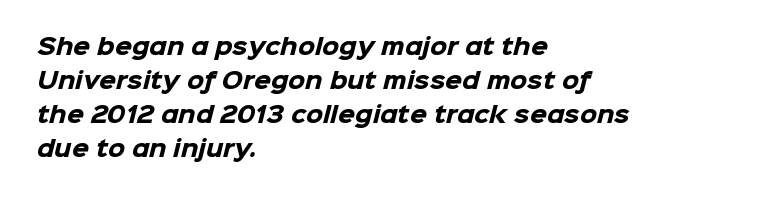
A student would call this left alignment; a typographer would say flush left, rag right. No extra tracking has been applied to these lines. The strip under each line holds only bare page. Notice how descenders clear the ascenders below comfortably — that's standard leading. As a designer I'd log this as weight 700, bold.
